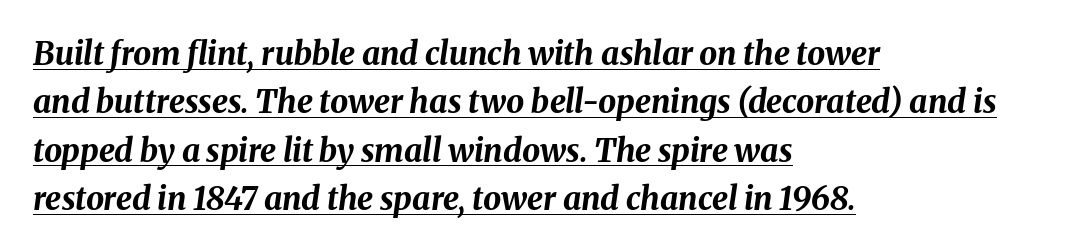
{"italic": "yes", "lean": "right", "slant_degrees": 8, "bold": "yes", "weight": "bold", "width": "normal", "stroke_contrast": "medium", "x_height": "medium", "monospaced": "no", "underline": "yes", "align": "left", "line_spacing": "normal", "line_spacing_ratio": 1.51, "letter_spacing": "normal", "letter_spacing_em": 0.0, "glyph_px": 32}
